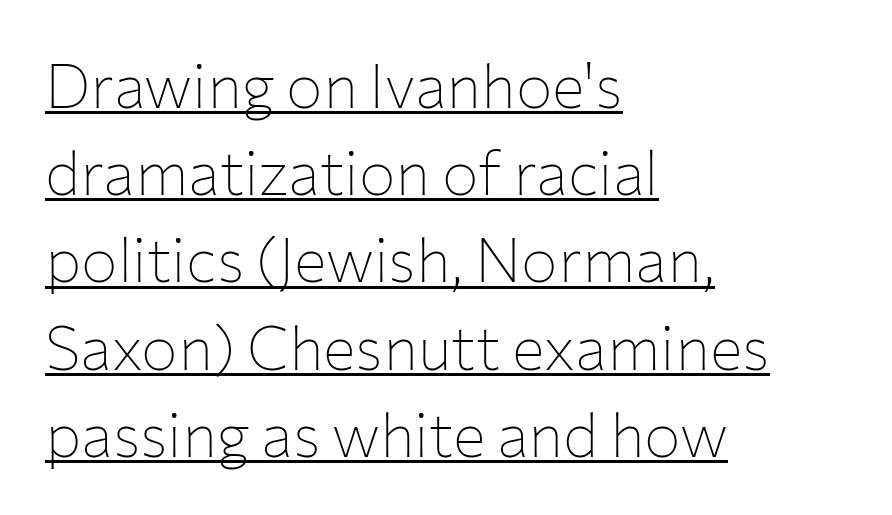
{"serif": "no", "italic": "no", "bold": "no", "weight": "thin", "width": "normal", "stroke_contrast": "low", "x_height": "medium", "monospaced": "no", "underline": "yes", "align": "left", "line_spacing": "normal", "line_spacing_ratio": 1.43, "letter_spacing": "normal", "letter_spacing_em": 0.0, "glyph_px": 61}
